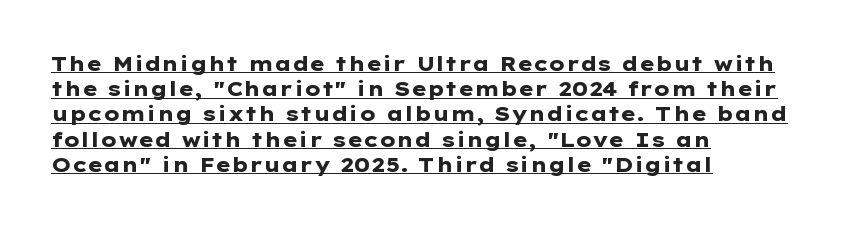
The image shows 20 px bold type, upright; set left-aligned, normal line spacing (1.26x), normal letter spacing, underlined.
